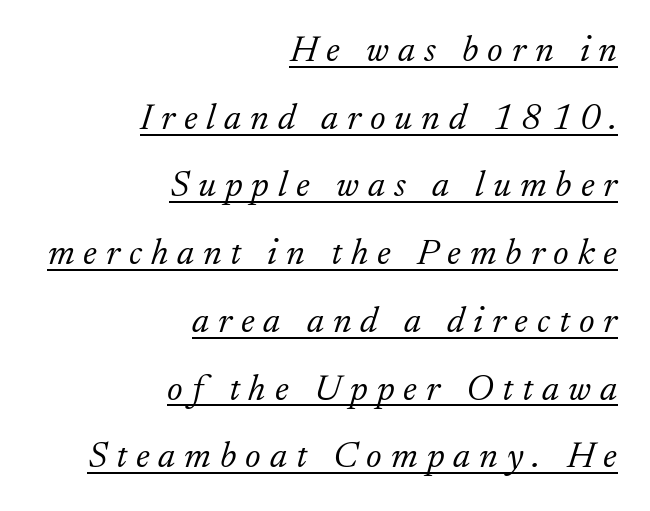
{"serif": "yes", "italic": "yes", "lean": "right", "slant_degrees": 17, "bold": "no", "weight": "light", "width": "normal", "stroke_contrast": "low", "x_height": "small", "monospaced": "no", "underline": "yes", "align": "right", "line_spacing_ratio": 1.83, "letter_spacing": "wide", "letter_spacing_em": 0.24, "glyph_px": 37}
